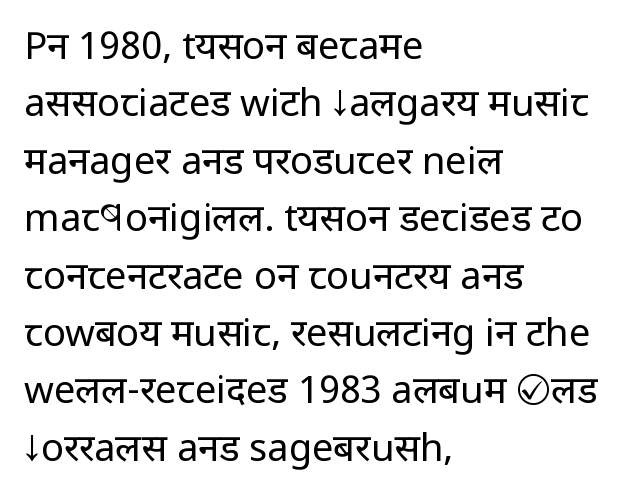
Note: no serifs on the glyphs. Honestly, the letter spacing is just normal — you wouldn't notice it. This is the regular roman posture of the typeface. Regular leading. These lines are rendered in a variable-pitch font. Nobody drew a line under any word here.
